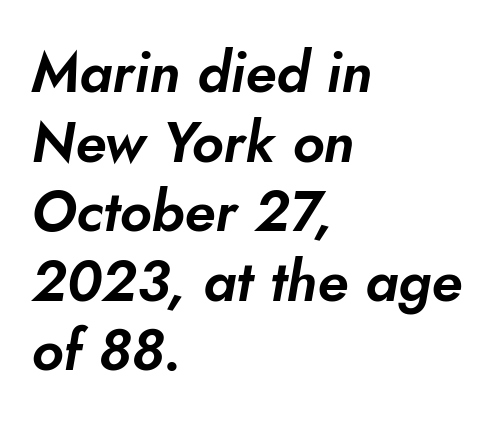
The image shows 57 px sans-serif type; set left-aligned, line spacing 1.22x, normal letter spacing, not underlined; low stroke contrast and a small x-height.
